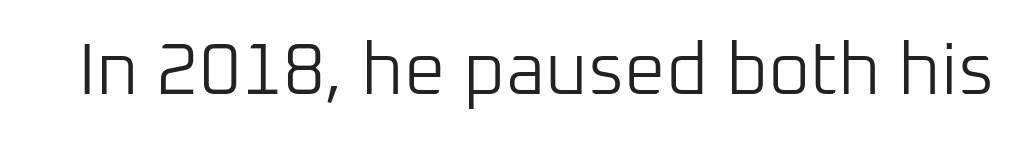
Q: Is the text bold? A: No.
Q: Is the text italic (slanted)? A: No, it is upright.
Q: Is the typeface a serif or a sans-serif typeface? A: Sans-serif.
Q: Is the text underlined? A: No.
Q: Is the spacing between letters normal or unusually wide? A: Normal.
Q: Width (condensed, normal, or wide)? A: Normal.
Q: Stroke contrast? A: Low.
Q: x-height? A: Medium.
Q: Monospaced? A: No.
